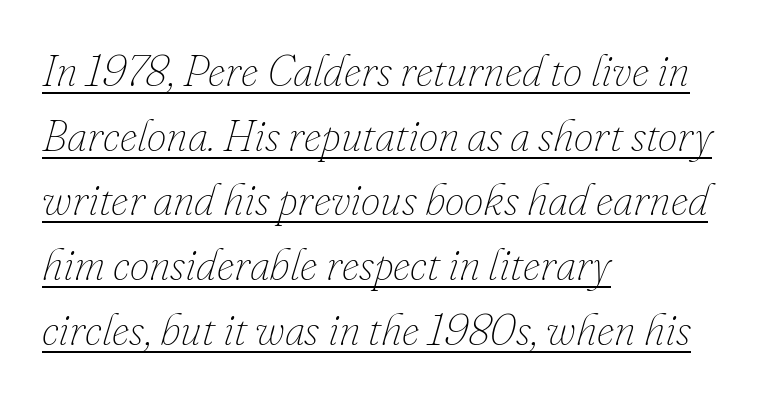
{"italic": "yes", "lean": "right", "slant_degrees": 16, "bold": "no", "weight": "thin", "width": "normal", "stroke_contrast": "low", "x_height": "small", "monospaced": "no", "underline": "yes", "align": "left", "line_spacing": "normal", "line_spacing_ratio": 1.47, "letter_spacing": "normal", "letter_spacing_em": 0.0, "glyph_px": 44}
